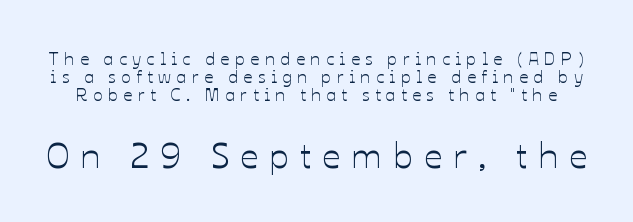
The image shows 36 px text type, upright; set tight line spacing (1.0x), unusually wide letter spacing (+0.3 em), not underlined; the second (bottom) block is 2.0x larger; low stroke contrast and a medium x-height.
